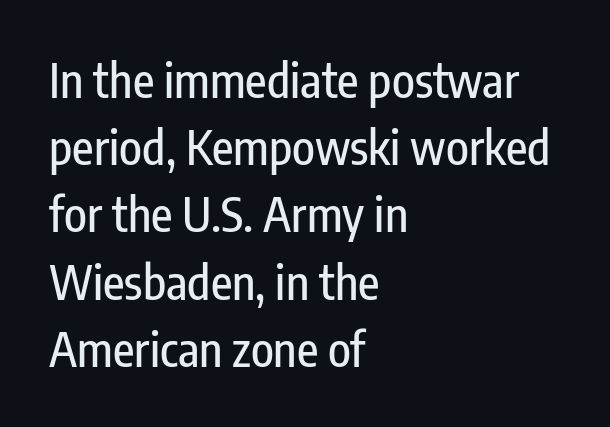
The image shows 47 px condensed sans-serif type, upright; set left-aligned, normal line spacing (1.43x), normal letter spacing, not underlined; low stroke contrast and a medium x-height.
